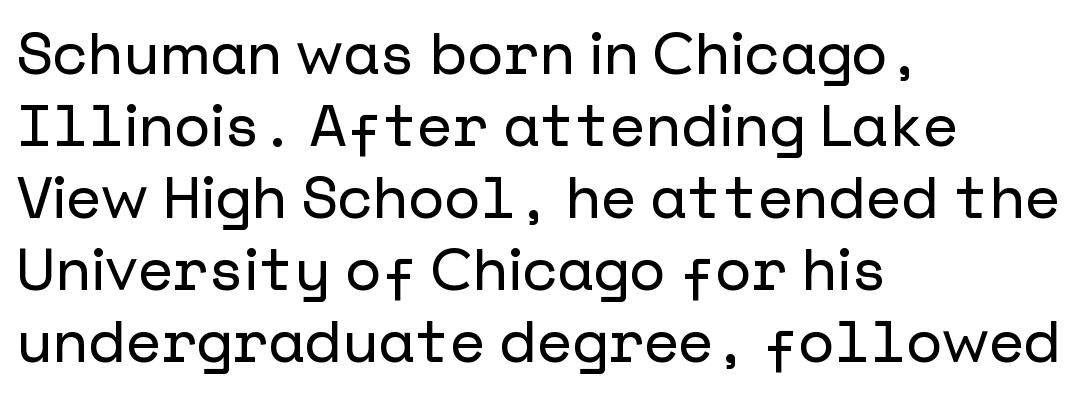
The image shows 58 px sans-serif type, upright; set left-aligned, line spacing 1.24x, normal letter spacing, not underlined; low stroke contrast and a medium x-height.
